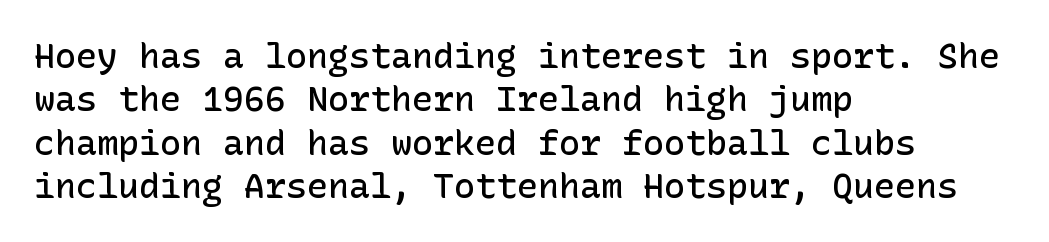
The passage shown is typeset with a sans-serif family. Look at the stroke-to-counter ratio: somewhat heavy, a semibold. A bare baseline throughout the passage. Every row of glyphs begins at an identical x-position on the left. Rendered with straight, roman letterforms. Tracking value appears to be zero — textbook default spacing.
